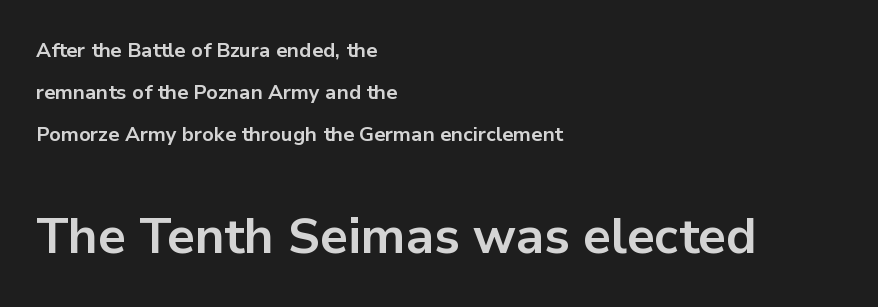
Q: Is the text bold? A: Yes.
Q: Is the text italic (slanted)? A: No, it is upright.
Q: Is the typeface a serif or a sans-serif typeface? A: Sans-serif.
Q: Is the text underlined? A: No.
Q: How is the paragraph aligned? A: Left-aligned.
Q: Is the spacing between letters normal or unusually wide? A: Normal.
Q: Is the spacing between lines tight, normal or loose? A: Loose.
Q: Which block of text is set in a larger size, the first (top) or the second (bottom)? A: The second (bottom) one.
Q: Width (condensed, normal, or wide)? A: Normal.
Q: Stroke contrast? A: Low.
Q: x-height? A: Medium.
Q: Monospaced? A: No.
